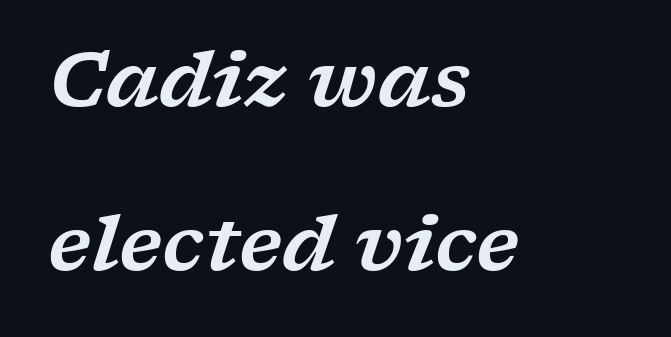
Q: Is the text italic (slanted)? A: Yes, it leans right by about 17 degrees.
Q: Is the typeface a serif or a sans-serif typeface? A: Serif.
Q: Is the text underlined? A: No.
Q: How is the paragraph aligned? A: Left-aligned.
Q: Is the spacing between letters normal or unusually wide? A: Normal.
Q: Is the spacing between lines tight, normal or loose? A: Loose.
Q: Width (condensed, normal, or wide)? A: Wide.
Q: Stroke contrast? A: Low.
Q: x-height? A: Medium.
Q: Monospaced? A: No.
